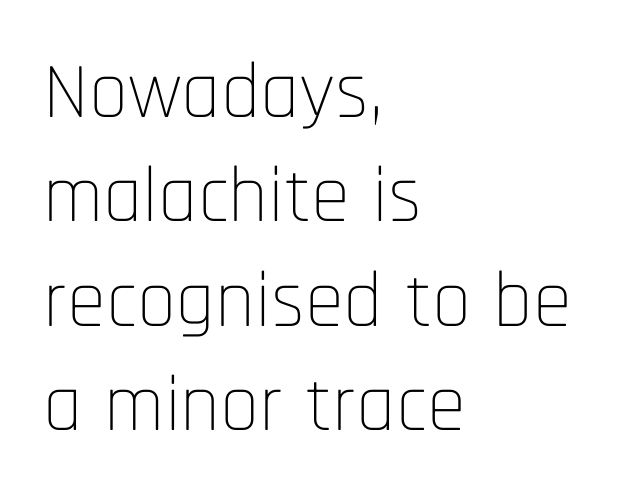
Q: Is the text bold? A: No.
Q: Is the text italic (slanted)? A: No, it is upright.
Q: Is the typeface a serif or a sans-serif typeface? A: Sans-serif.
Q: Is the text underlined? A: No.
Q: How is the paragraph aligned? A: Left-aligned.
Q: Is the spacing between letters normal or unusually wide? A: Normal.
Q: Is the spacing between lines tight, normal or loose? A: Normal.
Q: Width (condensed, normal, or wide)? A: Condensed.
Q: Stroke contrast? A: Low.
Q: x-height? A: Large.
Q: Monospaced? A: No.
